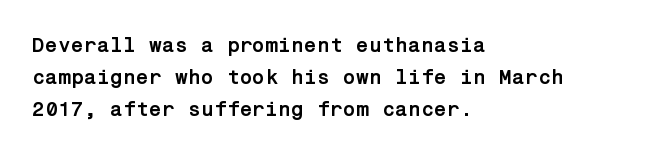
Tracking value appears to be zero — textbook default spacing. Is the type bold? Yes — the strokes are clearly thick and heavy. The block of text has a typical density, with ordinary space between rows. The rag falls on the right side of this text block. Words float on clear page, feet unadorned.
